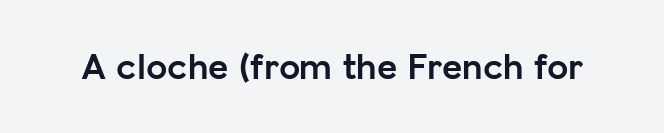
{"serif": "no", "italic": "no", "bold": "yes", "weight": "semibold", "width": "normal", "stroke_contrast": "low", "x_height": "medium", "monospaced": "no", "underline": "no", "letter_spacing": "normal", "letter_spacing_em": 0.0, "glyph_px": 38}
